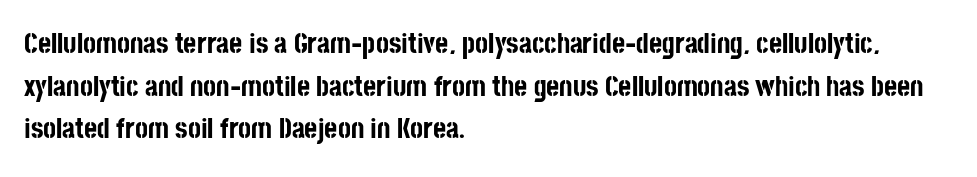
Q: Is the text bold? A: Yes.
Q: Is the text italic (slanted)? A: No, it is upright.
Q: Is the typeface a serif or a sans-serif typeface? A: Sans-serif.
Q: Is the text underlined? A: No.
Q: How is the paragraph aligned? A: Left-aligned.
Q: Is the spacing between letters normal or unusually wide? A: Normal.
Q: Is the spacing between lines tight, normal or loose? A: Normal.
Q: Width (condensed, normal, or wide)? A: Condensed.
Q: Stroke contrast? A: Low.
Q: x-height? A: Large.
Q: Monospaced? A: No.
